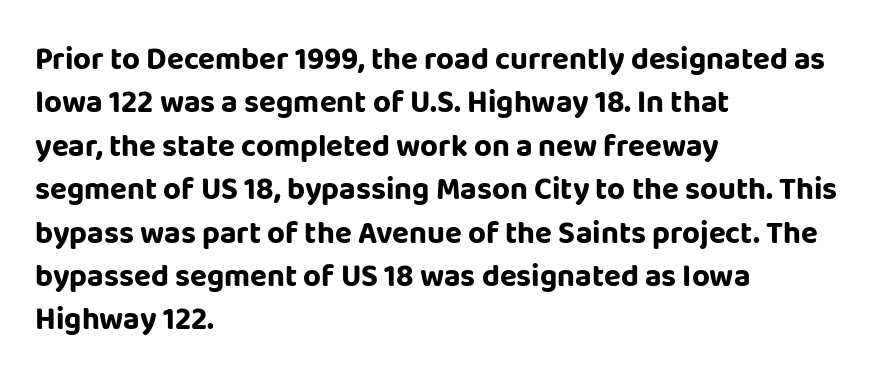
The image shows 31 px bold sans-serif type, upright; set left-aligned, normal line spacing (1.4x), normal letter spacing, not underlined; low stroke contrast and a large x-height.
